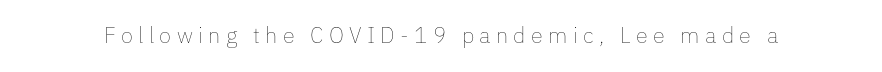
Q: Is the text bold? A: No.
Q: Is the text italic (slanted)? A: No, it is upright.
Q: Is the text underlined? A: No.
Q: Is the spacing between letters normal or unusually wide? A: Unusually wide.
